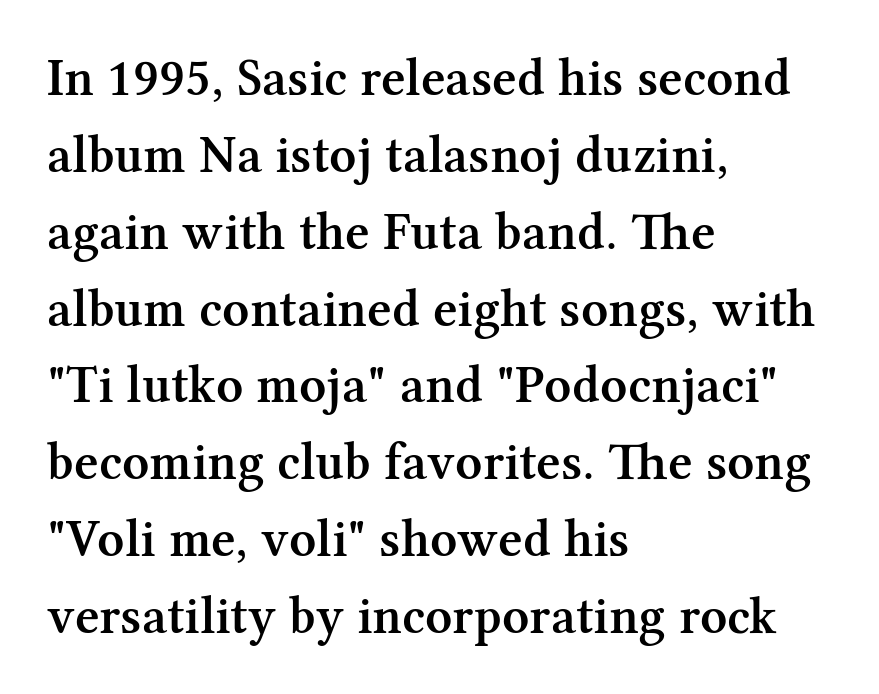
Descenders are the only things crossing below the line. A typesetter would call this zero additional tracking. The rendering uses a moderate line-height, typical for paragraphs. Here the designer chose a conventional face with non-uniform glyph widths.
